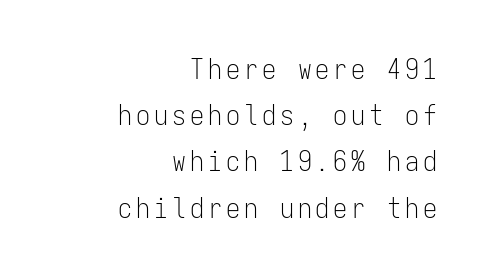
The image shows 28 px light, condensed sans-serif type, upright, monospaced; set right-aligned, normal line spacing (1.65x), not underlined; low stroke contrast and a medium x-height.
